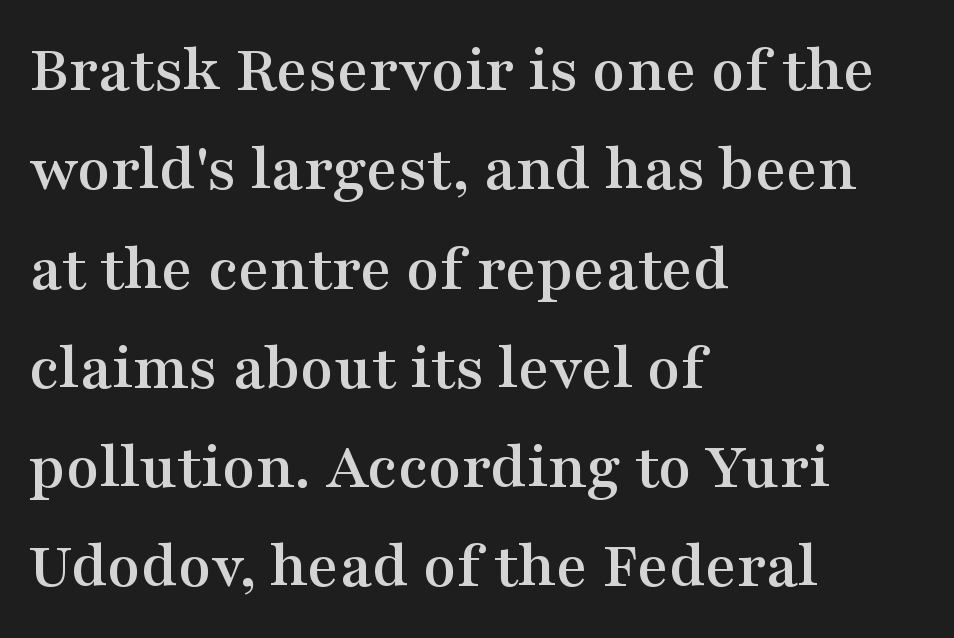
The image shows 68 px wide serif type, upright; set left-aligned, normal line spacing (1.46x), normal letter spacing, not underlined; medium stroke contrast and a medium x-height.
